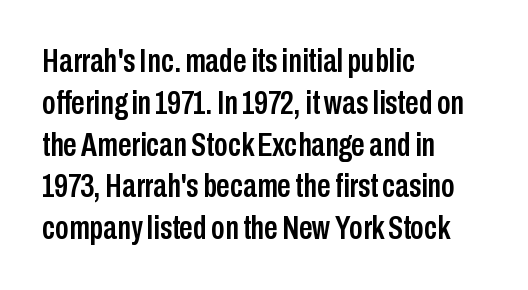
The image shows 34 px condensed sans-serif type, upright; set left-aligned, line spacing 1.23x, normal letter spacing, not underlined; low stroke contrast and a medium x-height.
